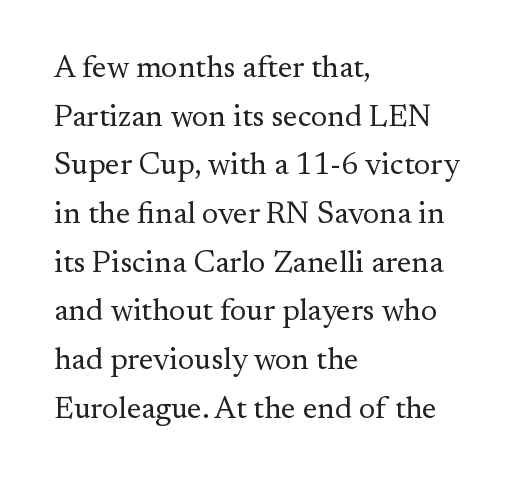
{"serif": "yes", "italic": "no", "bold": "no", "weight": "regular", "width": "normal", "stroke_contrast": "medium", "x_height": "small", "monospaced": "no", "underline": "no", "align": "left", "line_spacing": "normal", "line_spacing_ratio": 1.57, "letter_spacing": "normal", "letter_spacing_em": 0.0, "glyph_px": 31}
